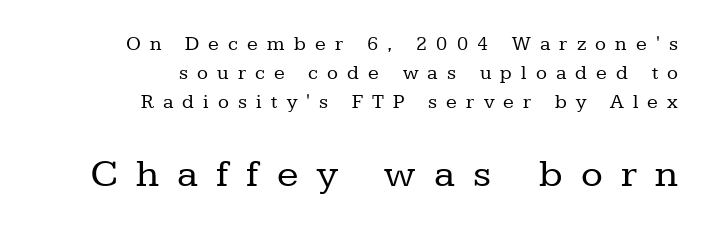
Q: Is the text bold? A: No.
Q: Is the text italic (slanted)? A: No, it is upright.
Q: Is the typeface a serif or a sans-serif typeface? A: Serif.
Q: Is the text underlined? A: No.
Q: How is the paragraph aligned? A: Right-aligned.
Q: Is the spacing between letters normal or unusually wide? A: Unusually wide.
Q: Is the spacing between lines tight, normal or loose? A: Normal.
Q: Which block of text is set in a larger size, the first (top) or the second (bottom)? A: The second (bottom) one.
Q: Width (condensed, normal, or wide)? A: Normal.
Q: Stroke contrast? A: Low.
Q: x-height? A: Medium.
Q: Monospaced? A: No.
